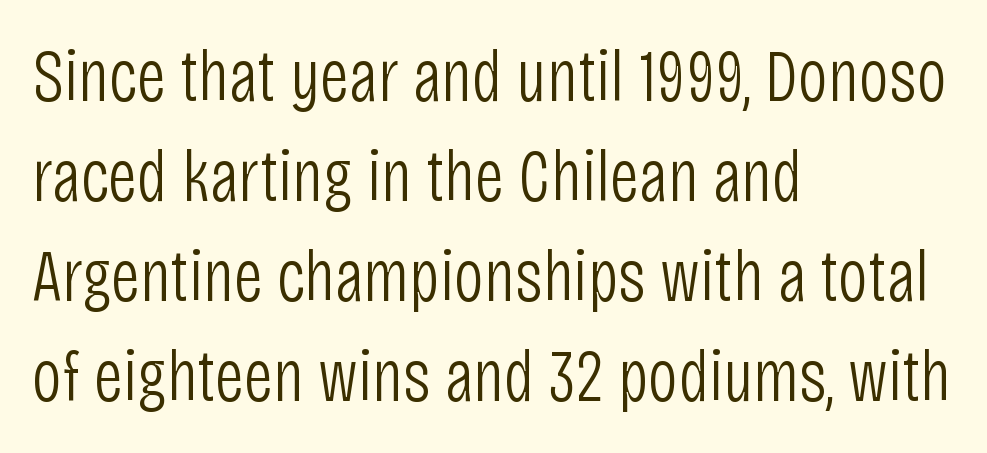
The image shows 74 px light, condensed sans-serif type, upright; set left-aligned, normal line spacing (1.35x), normal letter spacing, not underlined; low stroke contrast and a large x-height.
